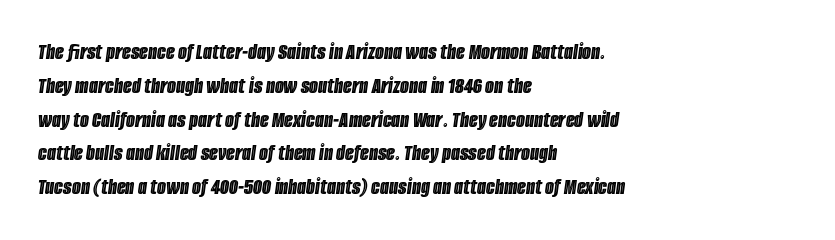
Q: Is the text italic (slanted)? A: Yes, it leans right by about 8 degrees.
Q: Is the text underlined? A: No.
Q: How is the paragraph aligned? A: Left-aligned.
Q: Is the spacing between letters normal or unusually wide? A: Normal.
Q: Is the spacing between lines tight, normal or loose? A: Normal.
